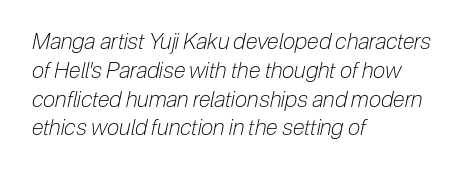
Notice how the passage keeps a crisp vertical edge on the left only. Is this a heavy cut? Hardly; it is regular or lighter. The space beneath each line is pristine and unruled. Evenly set lines give the paragraph a standard silhouette.
